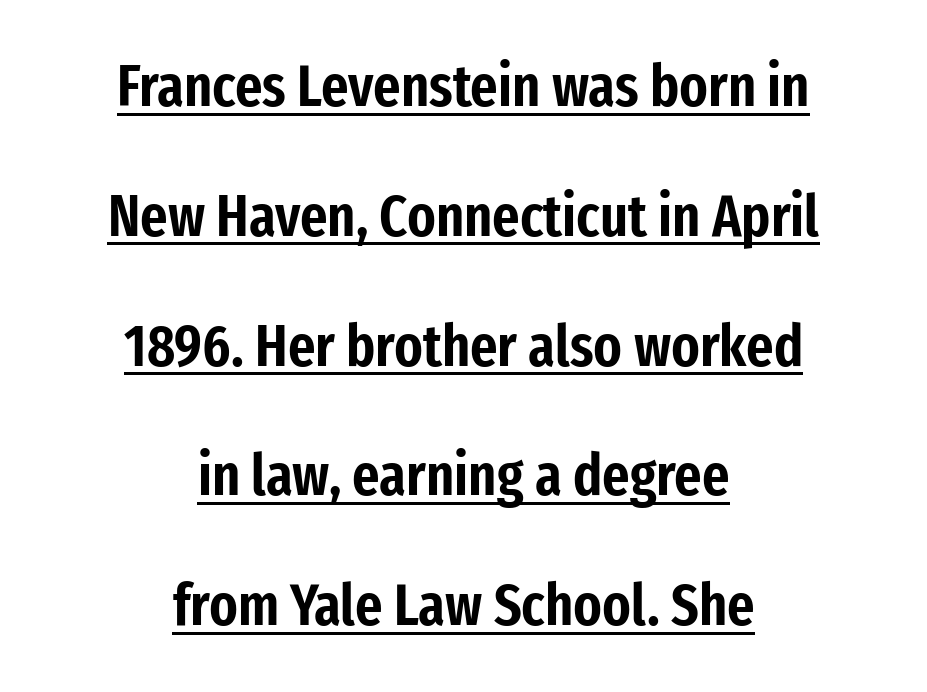
The image shows 59 px condensed sans-serif type, upright; set centered, loose line spacing (2.2x), normal letter spacing, underlined; low stroke contrast and a medium x-height.
